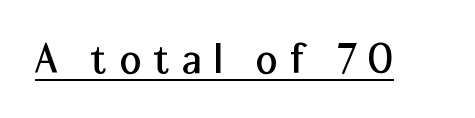
Q: Is the text italic (slanted)? A: No, it is upright.
Q: Is the typeface a serif or a sans-serif typeface? A: Sans-serif.
Q: Is the text underlined? A: Yes.
Q: Is the spacing between letters normal or unusually wide? A: Unusually wide.
Q: Width (condensed, normal, or wide)? A: Normal.
Q: Stroke contrast? A: Medium.
Q: x-height? A: Medium.
Q: Monospaced? A: No.
